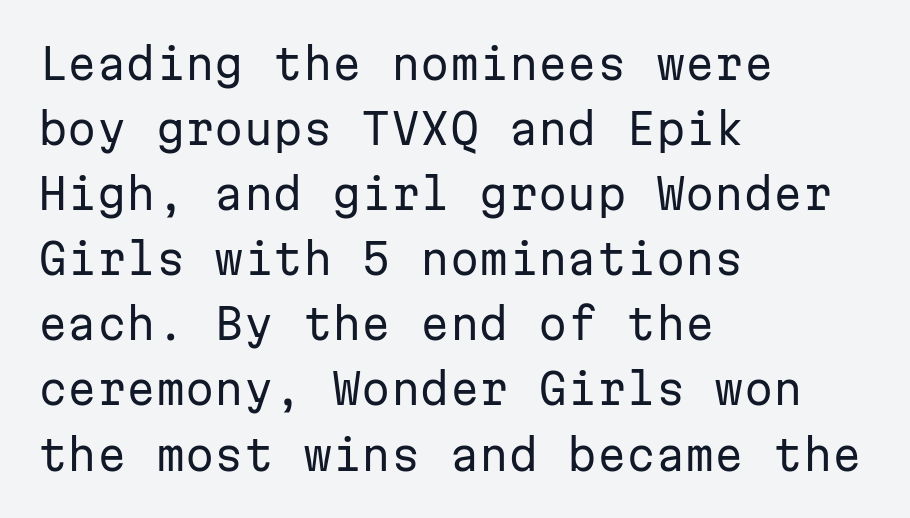
The image shows 42 px regular-weight sans-serif type, upright, monospaced; set left-aligned, normal line spacing (1.55x), normal letter spacing, not underlined; low stroke contrast and a medium x-height.
